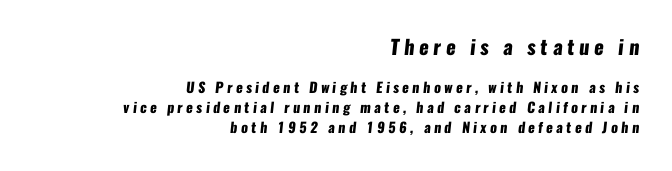
Caption: upper text group enlarged, lower text group reduced. A clean baseline with only descenders dipping below it. Spacing between characters has been opened up far beyond the box default. The typesetting leans heavy: a genuine bold. Casual observation: everything's shoved over to the right. If you measured baseline to baseline, you'd find a middling distance.
